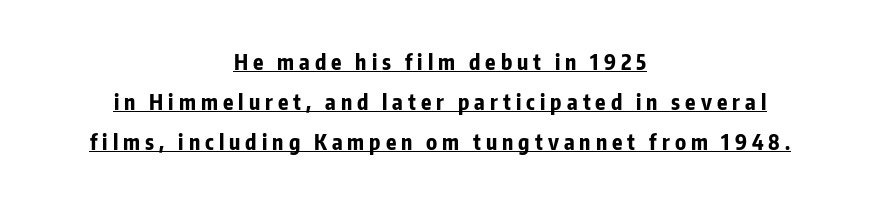
Q: Is the text bold? A: Yes.
Q: Is the text italic (slanted)? A: No, it is upright.
Q: Is the text underlined? A: Yes.
Q: How is the paragraph aligned? A: Centered.
Q: Is the spacing between letters normal or unusually wide? A: Unusually wide.
Q: Is the spacing between lines tight, normal or loose? A: Loose.
